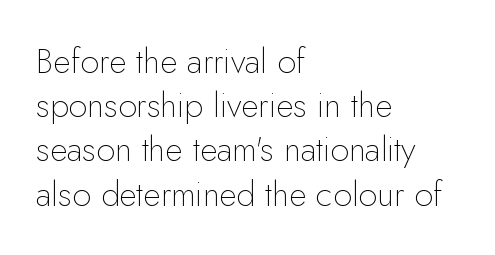
{"serif": "no", "italic": "no", "bold": "no", "weight": "thin", "width": "normal", "stroke_contrast": "low", "x_height": "small", "monospaced": "no", "underline": "no", "align": "left", "line_spacing": "normal", "line_spacing_ratio": 1.3, "letter_spacing": "normal", "letter_spacing_em": 0.0, "glyph_px": 34}
